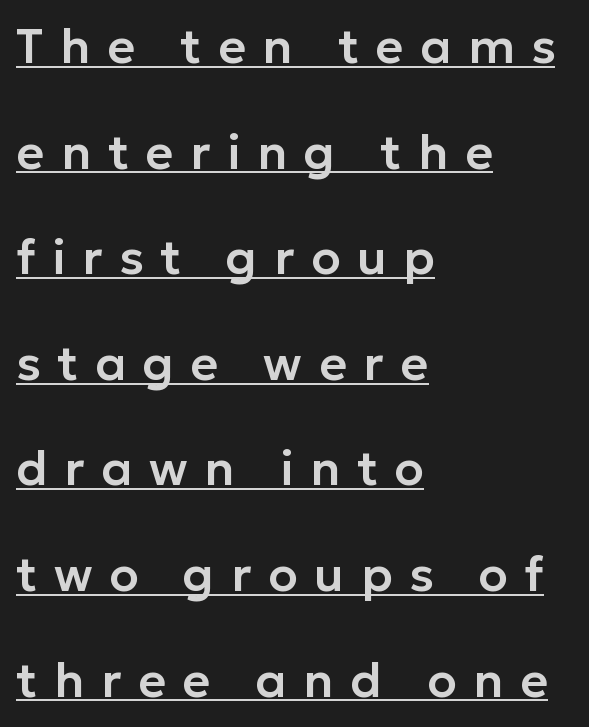
A baseline rule has been typeset under these characters. Note the varied advance widths — an 'i' is clearly narrower than an 'm'. A sans-serif font was chosen for this passage. Reading down the block, your eye returns to a fixed left position each line. Tracking here is generous; glyphs stand well apart from one another.
